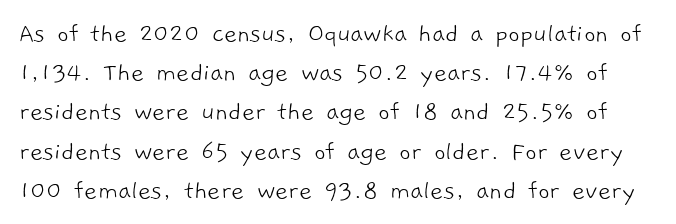
{"serif": "no", "bold": "no", "weight": "light", "width": "normal", "stroke_contrast": "low", "x_height": "medium", "monospaced": "no", "underline": "no", "line_spacing": "normal", "line_spacing_ratio": 1.4, "letter_spacing": "normal", "letter_spacing_em": 0.0, "glyph_px": 28}
